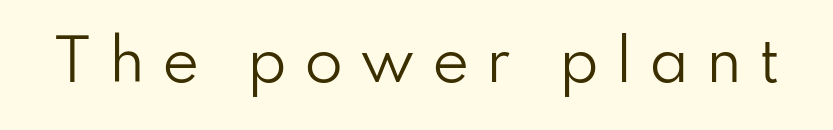
The image shows 56 px regular-weight sans-serif type, upright; set unusually wide letter spacing (+0.3 em), not underlined; low stroke contrast and a small x-height.
